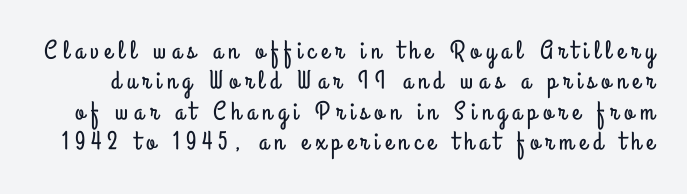
The image shows 26 px text type, upright; set line spacing 1.17x, unusually wide letter spacing (+0.23 em), not underlined.
